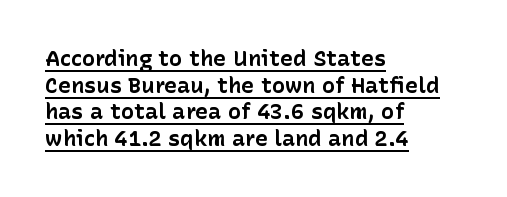
The image shows 22 px bold type, upright; set left-aligned, line spacing 1.21x, normal letter spacing, underlined.
